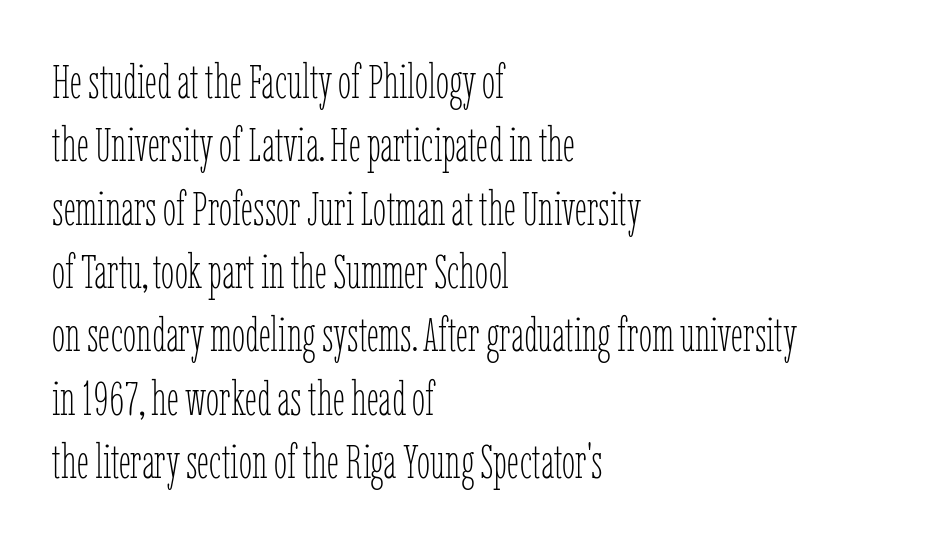
The foot of each line stays bare and open. The lines are quadded left. The weight tops out at a normal text grade. Think of a printed novel: that variable character pitch is what you see here.
